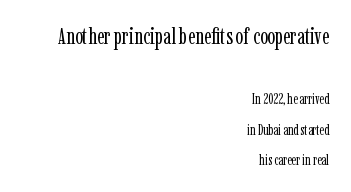
Q: Is the text bold? A: No.
Q: Is the text italic (slanted)? A: No, it is upright.
Q: Is the text underlined? A: No.
Q: How is the paragraph aligned? A: Right-aligned.
Q: Is the spacing between letters normal or unusually wide? A: Normal.
Q: Is the spacing between lines tight, normal or loose? A: Loose.
Q: Which block of text is set in a larger size, the first (top) or the second (bottom)? A: The first (top) one.
